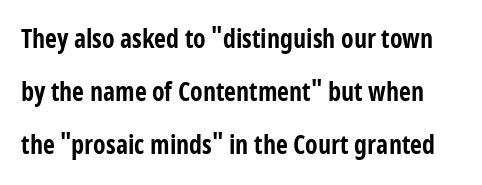
The image shows 26 px bold type, upright; set loose line spacing (2.04x), normal letter spacing, not underlined.
